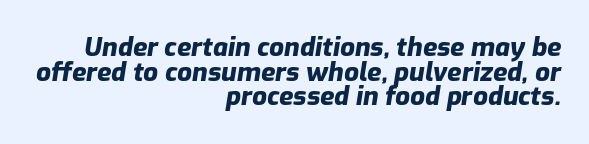
Q: Is the text bold? A: Yes.
Q: Is the text italic (slanted)? A: Yes, it leans right by about 9 degrees.
Q: Is the text underlined? A: No.
Q: How is the paragraph aligned? A: Right-aligned.
Q: Is the spacing between letters normal or unusually wide? A: Normal.
Q: Is the spacing between lines tight, normal or loose? A: Tight.
